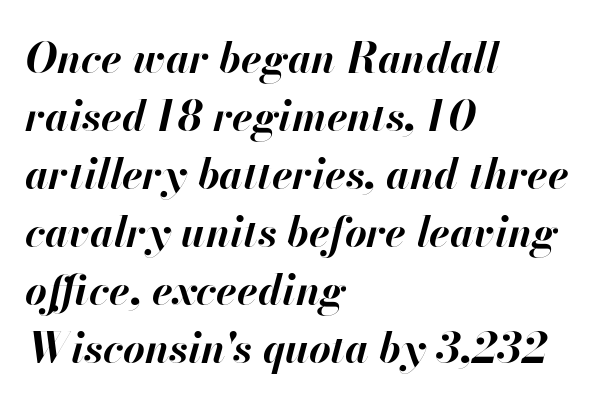
The gap between lines stays unmarked. You can tell it's italic because the verticals aren't actually vertical. Line spacing here is normal. Bold? Absolutely — the strokes are thick and heavy. The rendering uses natural spacing where letterforms have individual widths. This sample uses plain, unmodified letter spacing.
